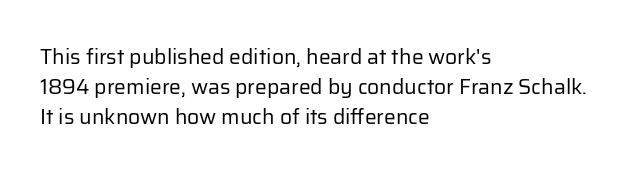
{"italic": "no", "bold": "no", "underline": "no", "align": "left", "line_spacing": "normal", "line_spacing_ratio": 1.44, "letter_spacing": "normal", "letter_spacing_em": 0.0, "glyph_px": 21}
